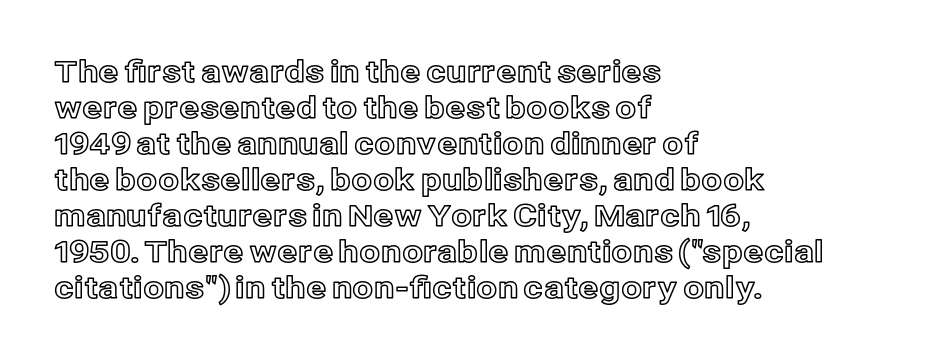
Rendered with straight, roman letterforms. This rendering features lettering with no underline. The letters sit at their default tracking, neither squeezed nor spread. This sample is left-justified, so line endings fall wherever the words run out. The face used here is proportionally spaced, like ordinary book or web type.
